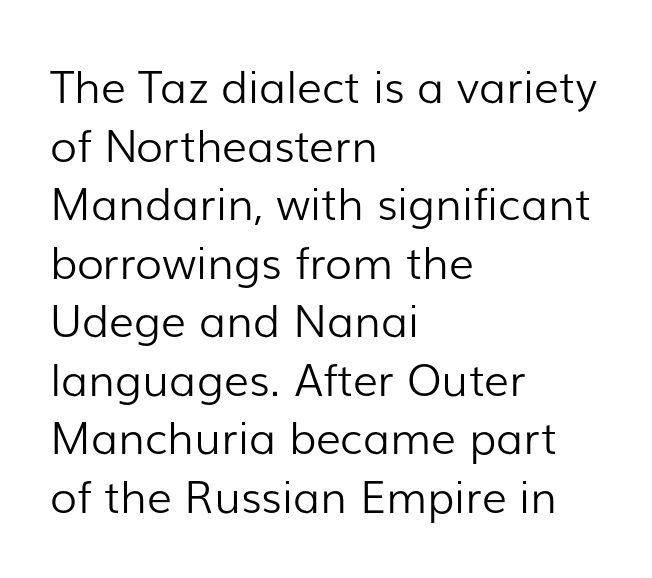
The image shows 44 px light sans-serif type, upright; set left-aligned, normal line spacing (1.33x), normal letter spacing, not underlined; low stroke contrast and a medium x-height.
